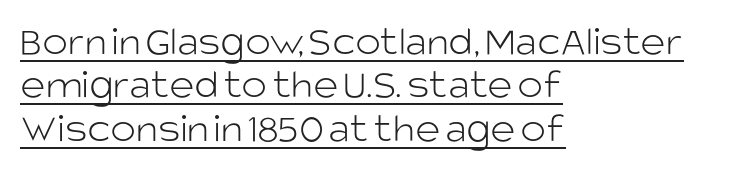
The weight would be labelled regular, book, light, or lighter still. Every stem runs plumb, perpendicular to the baseline. The type is set solid horizontally, with unmodified tracking. Examine the stroke ends and you'll find no serifs. A baseline rule has been typeset under these characters.
